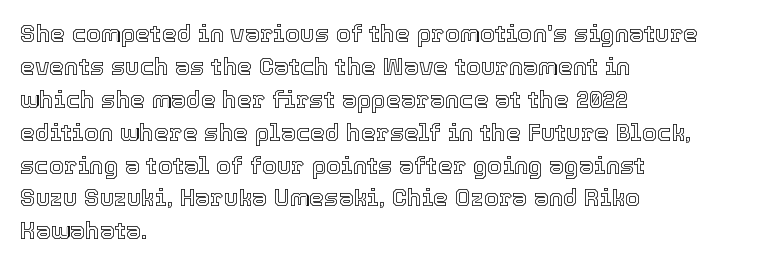
Q: Is the text italic (slanted)? A: No, it is upright.
Q: Is the text underlined? A: No.
Q: How is the paragraph aligned? A: Left-aligned.
Q: Is the spacing between letters normal or unusually wide? A: Normal.
Q: Is the spacing between lines tight, normal or loose? A: Normal.
